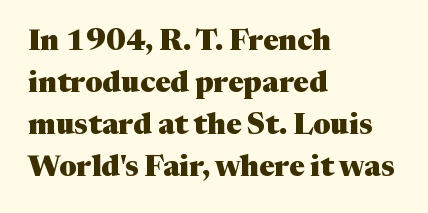
{"serif": "yes", "italic": "no", "bold": "yes", "weight": "heavy", "width": "normal", "stroke_contrast": "medium", "x_height": "medium", "monospaced": "no", "underline": "no", "align": "left", "line_spacing": "normal", "line_spacing_ratio": 1.45, "letter_spacing": "normal", "letter_spacing_em": 0.0, "glyph_px": 29}
